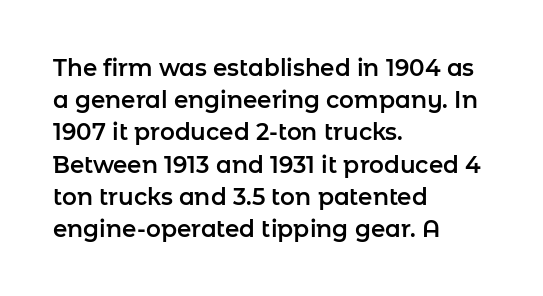
The image shows 23 px text type, upright; set left-aligned, normal line spacing (1.4x), normal letter spacing, not underlined.
